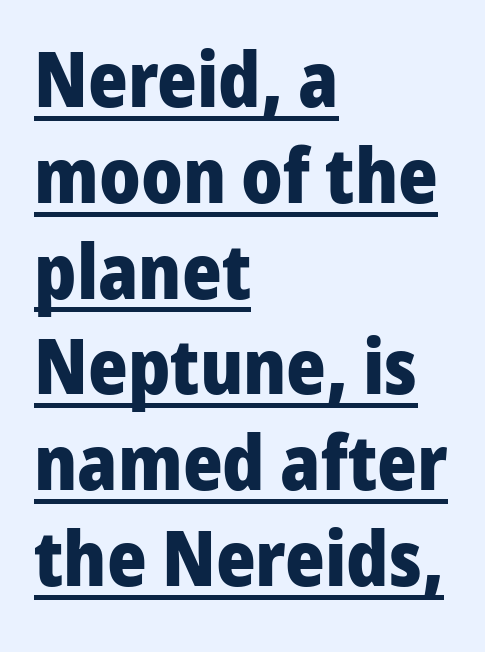
Q: Is the text bold? A: Yes.
Q: Is the text italic (slanted)? A: No, it is upright.
Q: Is the typeface a serif or a sans-serif typeface? A: Sans-serif.
Q: Is the text underlined? A: Yes.
Q: How is the paragraph aligned? A: Left-aligned.
Q: Is the spacing between letters normal or unusually wide? A: Normal.
Q: Is the spacing between lines tight, normal or loose? A: Normal.
Q: Width (condensed, normal, or wide)? A: Normal.
Q: Stroke contrast? A: Low.
Q: x-height? A: Medium.
Q: Monospaced? A: No.
